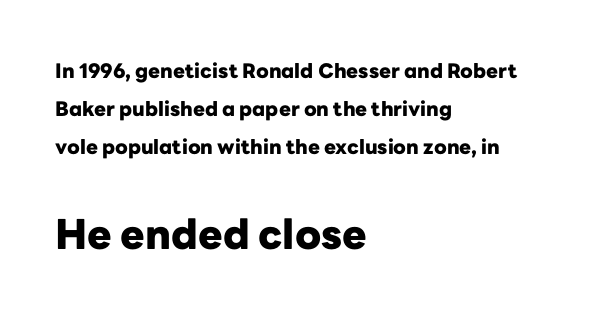
This is the regular roman posture of the typeface. Widely set lines give the paragraph a tall, airy silhouette. The following chunk of copy outweighs the initial chunk in type size. Looks like regular typesetting: each glyph gets only the width it needs. Plain, unruled lines of type.
